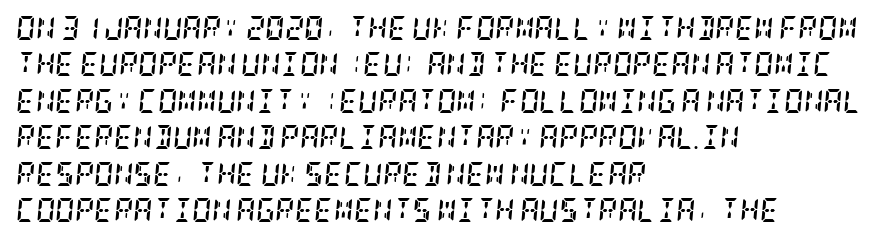
The gaps between neighbouring characters are ordinary and unremarkable. Underline: absent. The typesetting leans heavy: a genuine bold. This sample is left-justified, so line endings fall wherever the words run out. If you drew a line through each stem, it would be angled.
